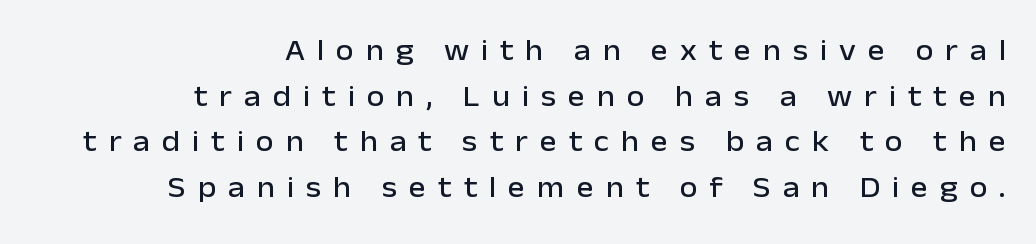
Letters rest on an invisible, unmarked baseline. The type is letterspaced generously, with wide tracking. Quick note: interline space is typical. The rendering uses natural spacing where letterforms have individual widths. Is there any slant? The stems are plumb. The rendering anchors every line to the right-hand side.
